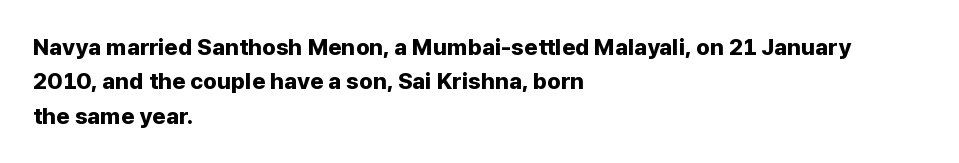
Is the letter spacing exaggerated? No — it looks like the ordinary default. Reading down the block, your eye returns to a fixed left position each line. Heavy-handed strokes throughout: this text is bold. Just letters on the line, the space beneath them empty. Baseline-to-baseline distance is the conventional proportion of letter height. A roman cut, with each character standing at attention.
